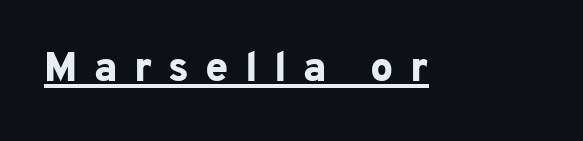
The image shows 41 px bold sans-serif type, upright; set unusually wide letter spacing (+0.4 em), underlined; low stroke contrast and a medium x-height.
